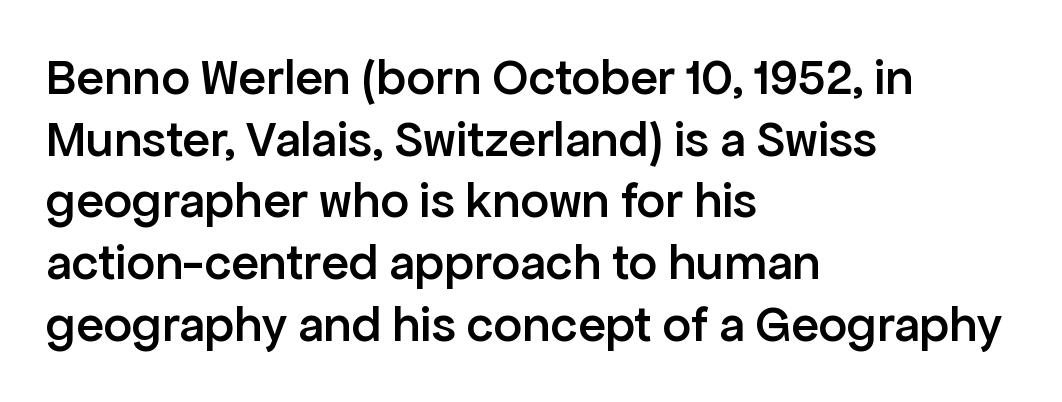
The image shows 51 px semibold sans-serif type, upright; set left-aligned, line spacing 1.21x, normal letter spacing, not underlined; low stroke contrast and a medium x-height.
